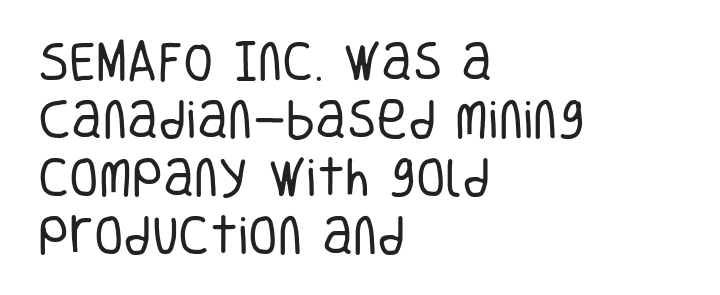
One-word summary of the alignment: left. A normal amount of white space separates one row of letters from the next. A typesetter would call this proportional, since set widths differ per character. Look at the bottom of the vertical strokes: they stop flat, with no serifs. Italic: no, the glyphs are upright roman.
